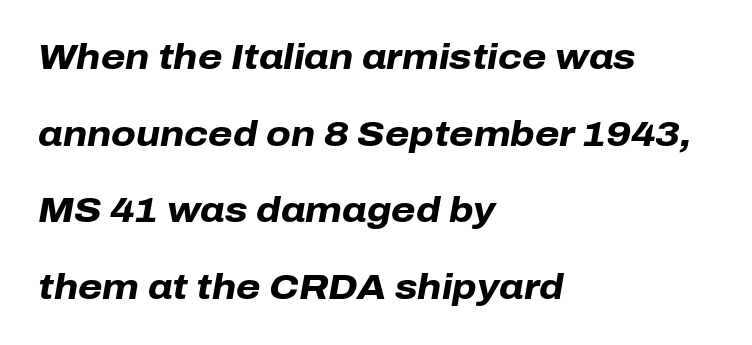
Q: Is the text bold? A: Yes.
Q: Is the text italic (slanted)? A: Yes, it leans right by about 10 degrees.
Q: Is the text underlined? A: No.
Q: How is the paragraph aligned? A: Left-aligned.
Q: Is the spacing between letters normal or unusually wide? A: Normal.
Q: Is the spacing between lines tight, normal or loose? A: Loose.
Q: Width (condensed, normal, or wide)? A: Normal.
Q: Stroke contrast? A: Low.
Q: x-height? A: Medium.
Q: Monospaced? A: No.
